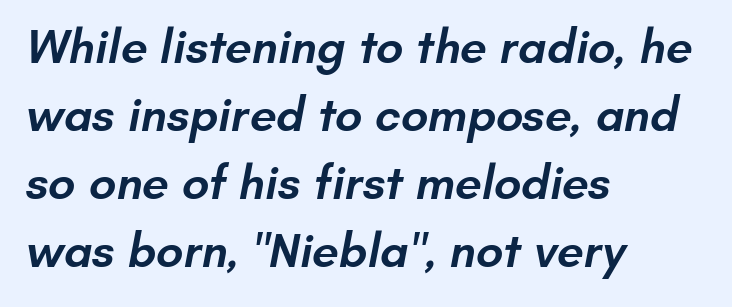
{"serif": "no", "bold": "semi", "weight": "semibold", "width": "normal", "stroke_contrast": "low", "x_height": "small", "monospaced": "no", "underline": "no", "align": "left", "line_spacing": "normal", "line_spacing_ratio": 1.42, "letter_spacing": "normal", "letter_spacing_em": 0.0, "glyph_px": 48}
